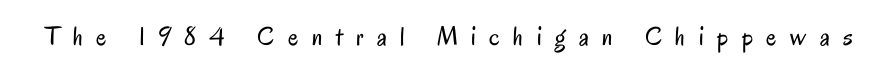
The letters look calm and open, with moderate or lighter stems. The axis of the letterforms is exactly vertical. This rendering widens character spacing well past its baseline value. Has an underline been added? It has not.
